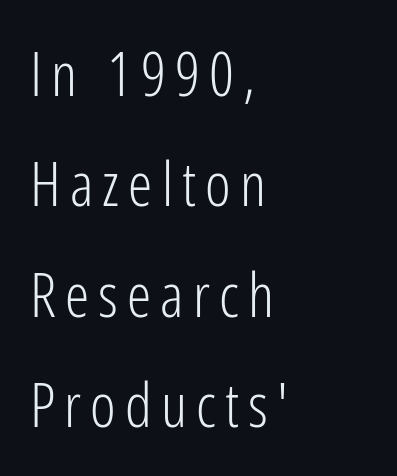
Q: Is the text bold? A: No.
Q: Is the text italic (slanted)? A: No, it is upright.
Q: Is the typeface a serif or a sans-serif typeface? A: Sans-serif.
Q: Is the text underlined? A: No.
Q: How is the paragraph aligned? A: Left-aligned.
Q: Width (condensed, normal, or wide)? A: Condensed.
Q: Stroke contrast? A: Low.
Q: x-height? A: Medium.
Q: Monospaced? A: No.
